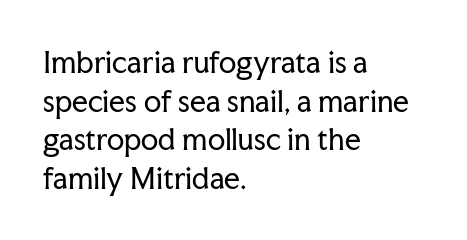
{"serif": "yes", "italic": "no", "bold": "no", "weight": "regular", "width": "normal", "stroke_contrast": "low", "x_height": "medium", "monospaced": "no", "underline": "no", "align": "left", "line_spacing": "normal", "line_spacing_ratio": 1.38, "letter_spacing": "normal", "letter_spacing_em": 0.0, "glyph_px": 28}
